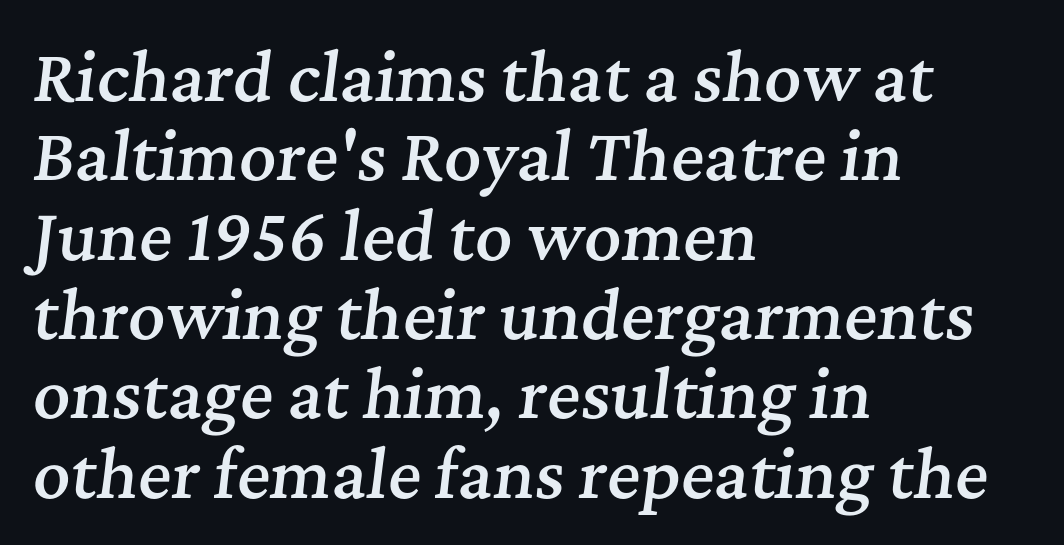
The image shows 64 px semibold serif type, italic (leaning right); set left-aligned, line spacing 1.24x, normal letter spacing, not underlined; medium stroke contrast and a medium x-height.
